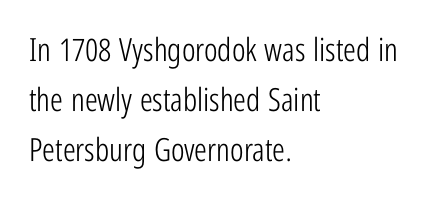
The image shows 32 px light, condensed sans-serif type, upright; set left-aligned, normal line spacing (1.57x), normal letter spacing, not underlined; low stroke contrast and a medium x-height.
